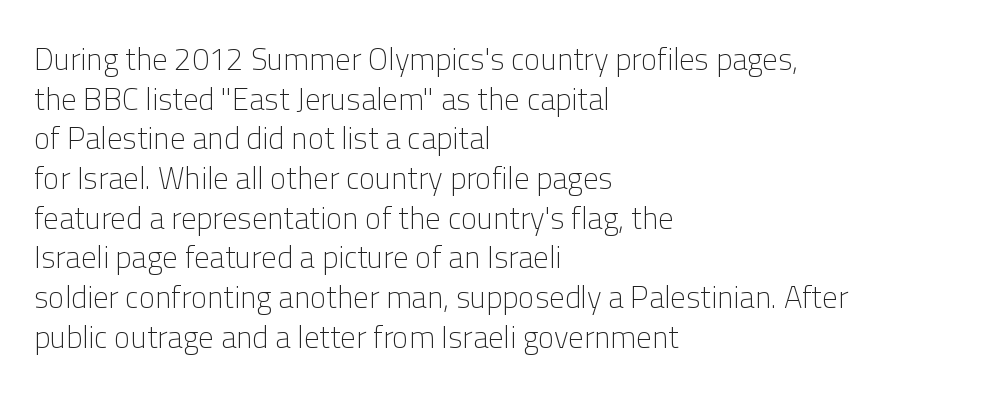
Unbolded letterforms with no extra heft. Each line starts at the same left margin while the right side varies. Line spacing here is normal. Stroke terminals: plain, sans-serif.
